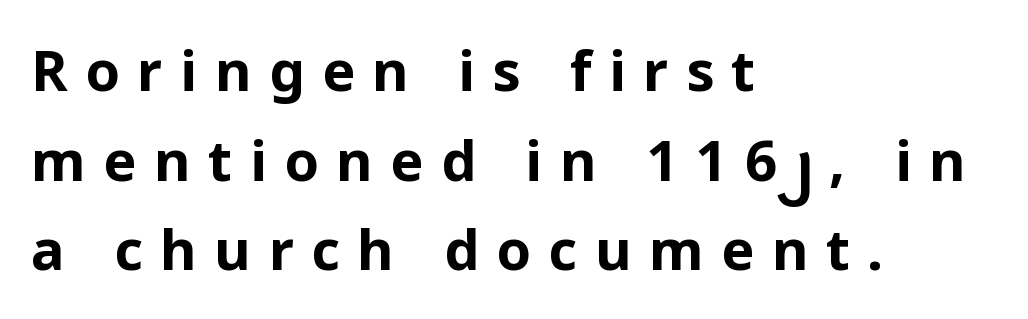
The image shows 56 px bold sans-serif type, upright; set left-aligned, normal line spacing (1.6x), unusually wide letter spacing (+0.31 em), not underlined; low stroke contrast and a medium x-height.
